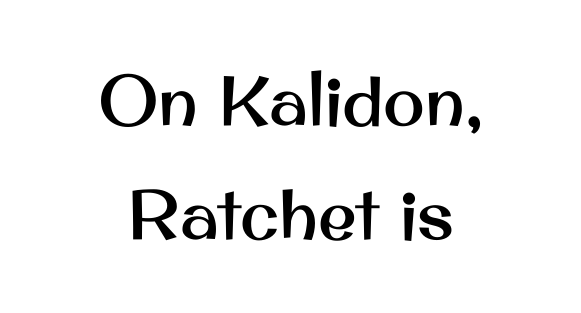
Notice how the stems are strictly vertical — no italics here. No extra tracking has been applied to these lines. A centered setting, common on invitations and titles, is used for this passage. The characters display no serif detailing; their extremities are plain. Decoration check: the copy has no underline. You could not count columns in this text — the font is proportionally spaced.
